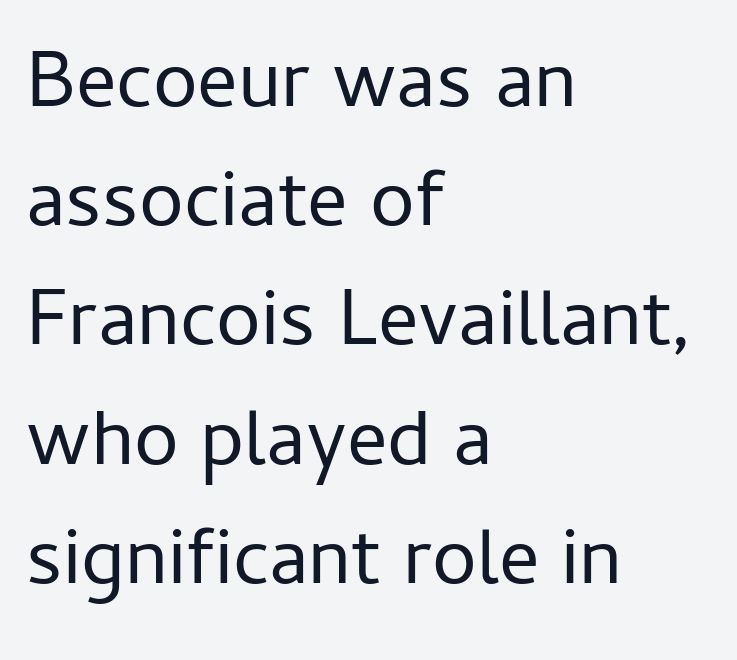
Rows of type keep a routine distance in the vertical direction. Plain, unruled lines of type. In terms of letterspacing, this is plain default setting. Visually the block forms a straight wall on the left and a jagged coastline on the right.
